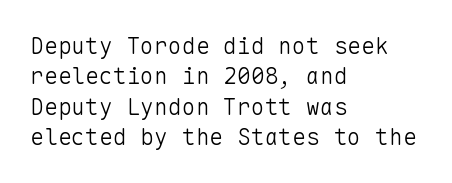
{"italic": "no", "bold": "no", "underline": "no", "align": "left", "line_spacing": "normal", "line_spacing_ratio": 1.32, "letter_spacing": "normal", "letter_spacing_em": 0.0, "glyph_px": 23}
